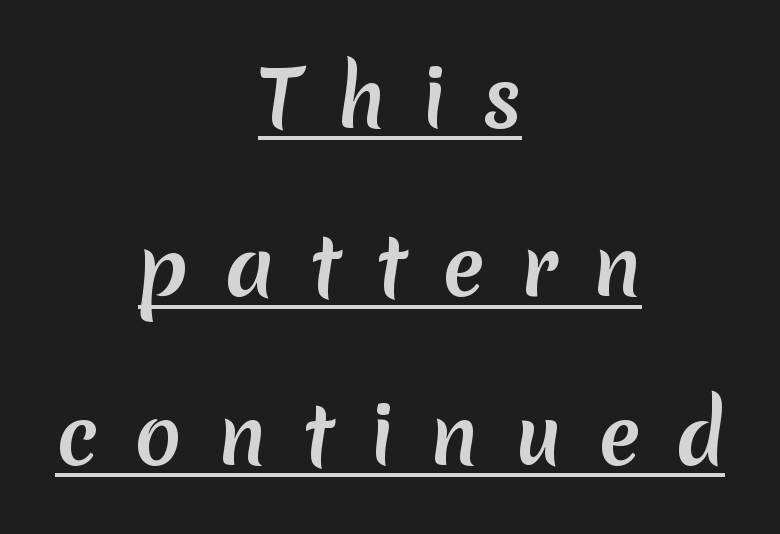
Q: Is the text bold? A: Yes.
Q: Is the typeface a serif or a sans-serif typeface? A: Sans-serif.
Q: Is the text underlined? A: Yes.
Q: How is the paragraph aligned? A: Centered.
Q: Is the spacing between letters normal or unusually wide? A: Unusually wide.
Q: Is the spacing between lines tight, normal or loose? A: Loose.
Q: Width (condensed, normal, or wide)? A: Normal.
Q: Stroke contrast? A: Low.
Q: x-height? A: Medium.
Q: Monospaced? A: No.
